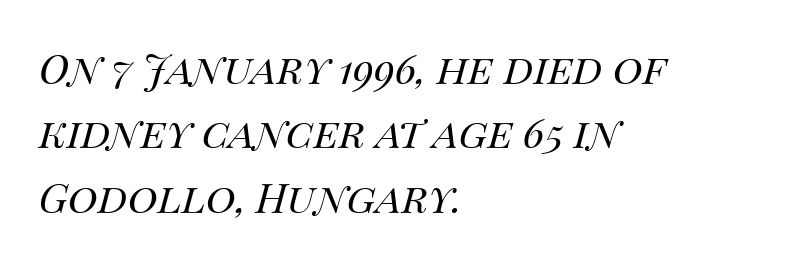
The image shows 41 px regular-weight type, italic (leaning right); set left-aligned, normal line spacing (1.57x), normal letter spacing, not underlined; medium stroke contrast and a large x-height.
